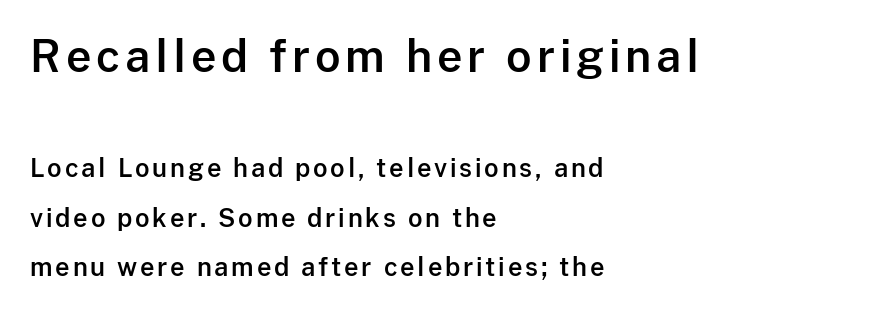
Looks like regular typesetting: each glyph gets only the width it needs. Leading: increased. The block sitting higher on the canvas is the one with enlarged characters. Italic? Not at all — the glyphs are vertical. The words here are not underlined.
